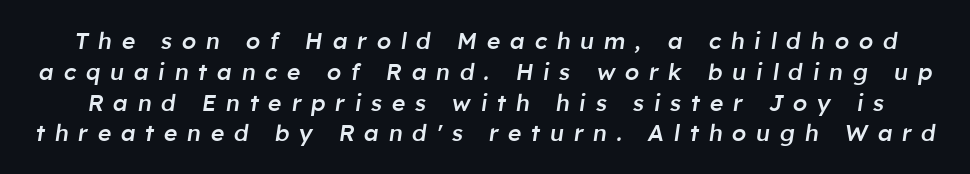
The image shows 23 px text type, italic (leaning right); set normal line spacing (1.34x), unusually wide letter spacing (+0.42 em), not underlined.
